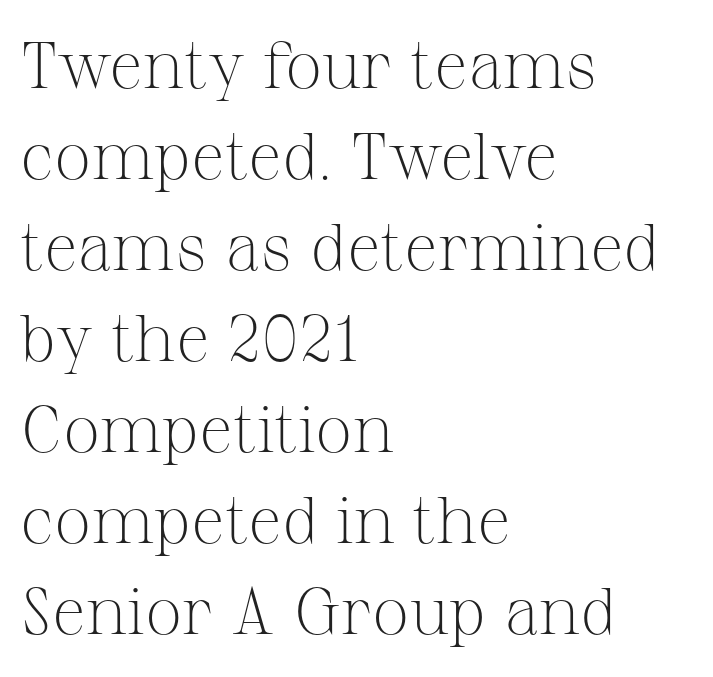
{"serif": "yes", "italic": "no", "bold": "no", "weight": "light", "width": "normal", "stroke_contrast": "medium", "x_height": "medium", "monospaced": "no", "underline": "no", "align": "left", "line_spacing": "normal", "line_spacing_ratio": 1.38, "letter_spacing": "normal", "letter_spacing_em": 0.0, "glyph_px": 66}
